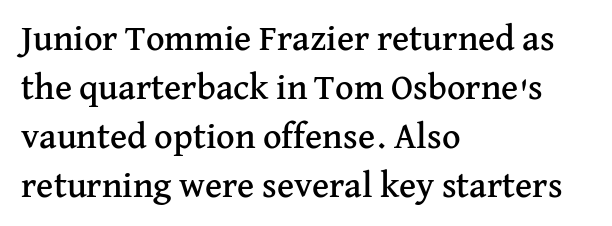
The image shows 36 px serif type, upright; set left-aligned, normal line spacing (1.36x), normal letter spacing, not underlined; medium stroke contrast and a medium x-height.
